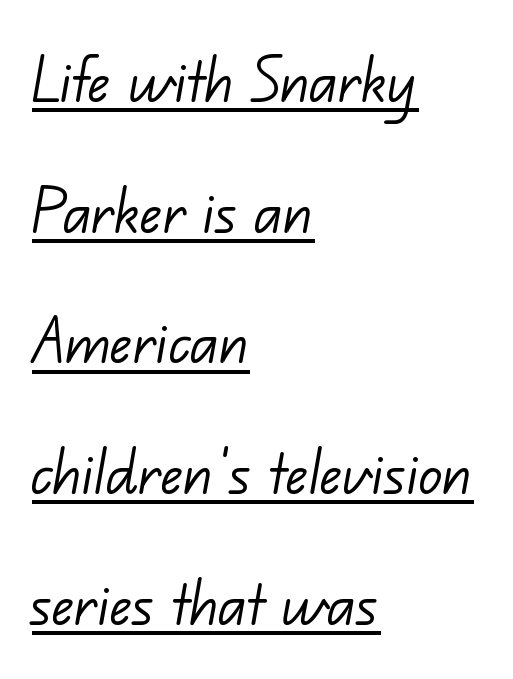
The typesetter chose a ragged-right arrangement here. Looks like regular typesetting: each glyph gets only the width it needs. There is no visible air inserted between adjacent glyphs. Looks like someone drew a line under every word here. The typeface has the unassuming heft of standard copy or less.
